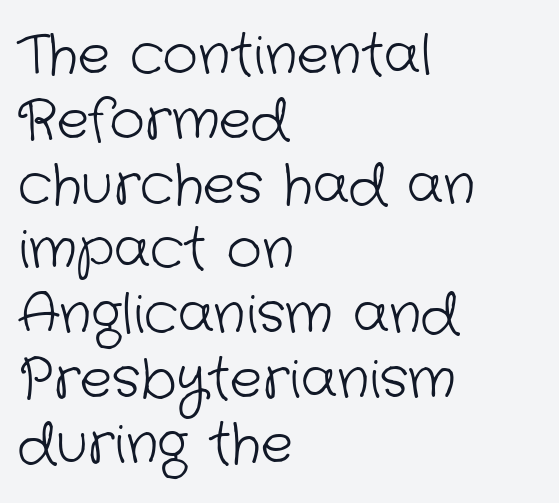
{"serif": "no", "bold": "no", "weight": "light", "width": "normal", "stroke_contrast": "low", "x_height": "medium", "monospaced": "no", "underline": "no", "align": "left", "line_spacing_ratio": 1.2, "letter_spacing": "normal", "letter_spacing_em": 0.0, "glyph_px": 54}
